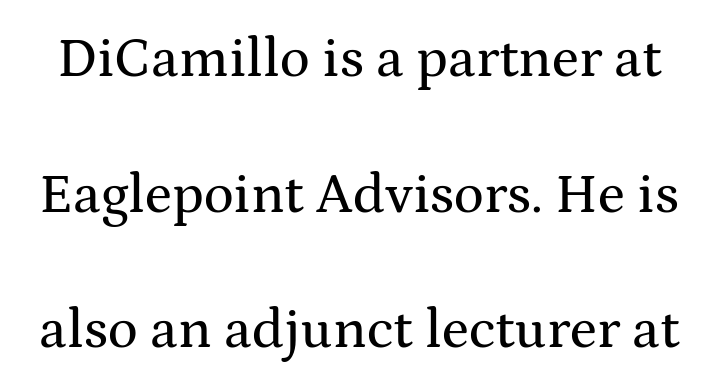
The image shows 56 px wide serif type, upright; set loose line spacing (2.42x), normal letter spacing, not underlined; medium stroke contrast and a medium x-height.
